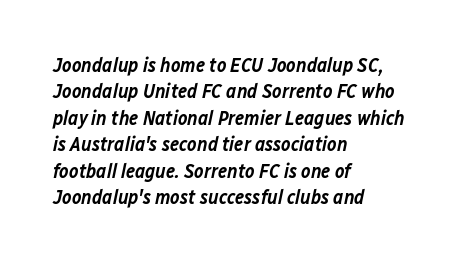
Decoration check: the copy has no underline. This is moderately heavy type, rendered in semibold. Posture: slanted. Casual observation: everything's shoved over to the left. The line texture is even and compact thanks to regular tracking.
